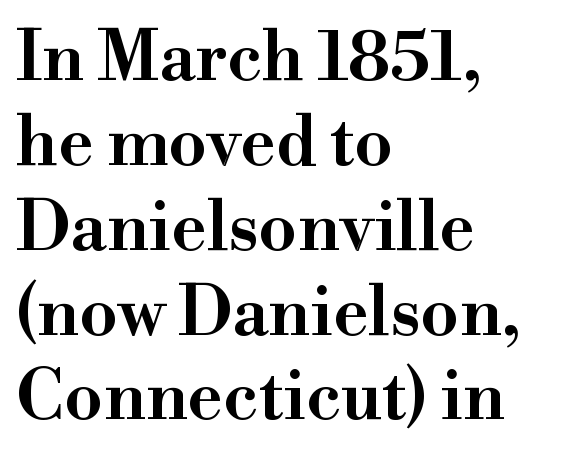
This is the regular roman posture of the typeface. The compositor pushed each line to the left boundary. This sample uses a serif face. The letters advance in unequal steps, a hallmark of proportional type. Descenders are the only things crossing below the line. Typographic density is moderately raised because the face is semibold.
